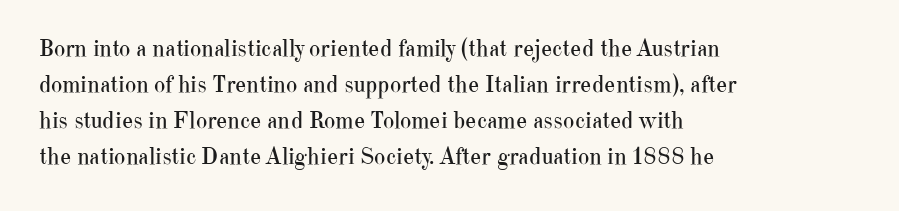
The image shows 24 px text type, upright; set left-aligned, normal line spacing (1.5x), normal letter spacing, not underlined.
